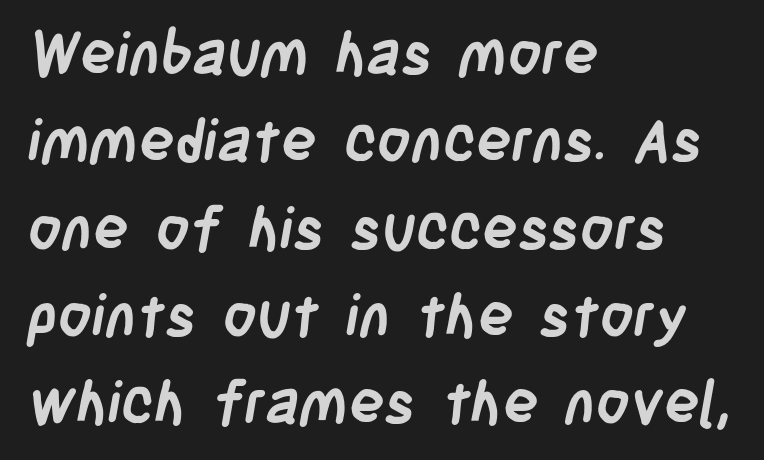
The rendering shows plain stroke endings on the letterforms — a sans-serif design. Descenders hang freely into open space. The face used here is rendered with its standard letterfit. Character widths vary here, with narrow letters taking less room than wide ones. Compared with an ordinary text face, these strokes are far heavier — a full bold. Alignment: flush left.
